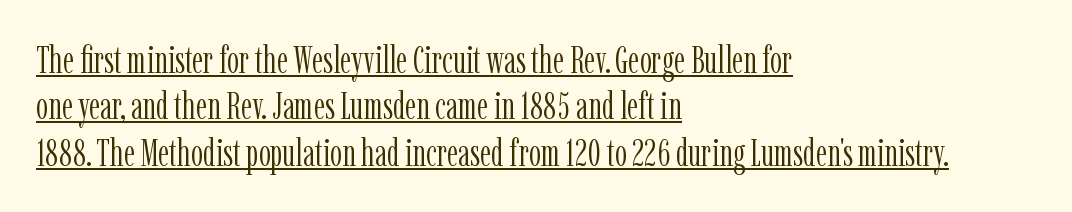
The font family rendered here belongs to the serif group. Caption: multi-line text, flush left, ragged right. Do the letters lean? They stand straight. A baseline rule has been typeset under these characters. Glyph-to-glyph distance matches everyday printed text.
